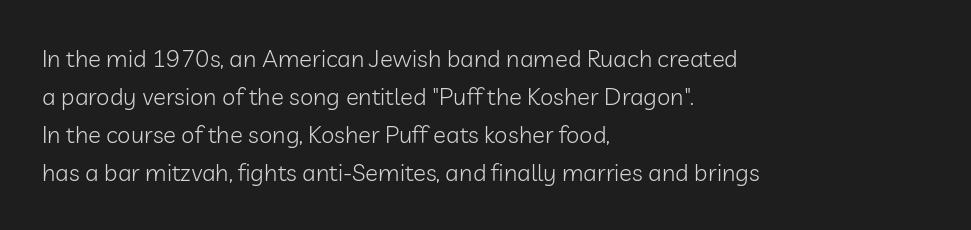
{"italic": "no", "bold": "no", "underline": "no", "align": "left", "line_spacing": "normal", "line_spacing_ratio": 1.59, "letter_spacing": "normal", "letter_spacing_em": 0.0, "glyph_px": 24}
